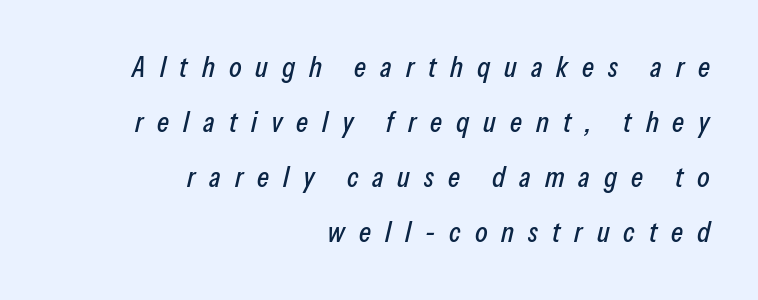
Q: Is the text italic (slanted)? A: Yes, it leans right by about 13 degrees.
Q: Is the text underlined? A: No.
Q: How is the paragraph aligned? A: Right-aligned.
Q: Is the spacing between letters normal or unusually wide? A: Unusually wide.
Q: Is the spacing between lines tight, normal or loose? A: Loose.
Q: Width (condensed, normal, or wide)? A: Condensed.
Q: Stroke contrast? A: Low.
Q: x-height? A: Medium.
Q: Monospaced? A: No.
